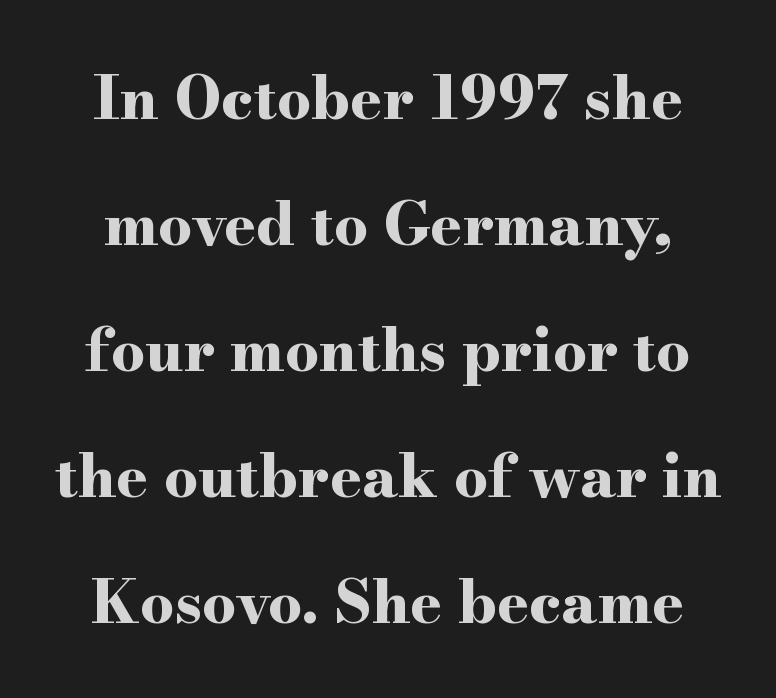
The image shows 60 px bold, wide serif type, upright; set loose line spacing (2.1x), normal letter spacing, not underlined; high stroke contrast and a small x-height.
